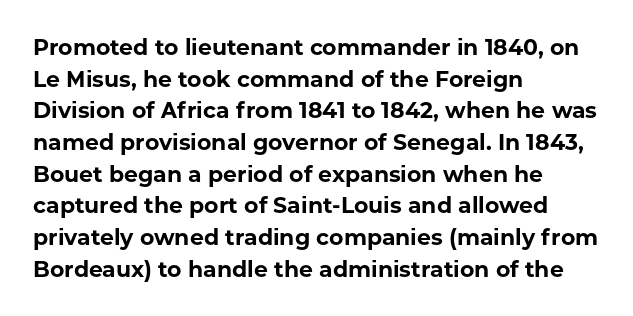
Q: Is the text bold? A: Yes.
Q: Is the text italic (slanted)? A: No, it is upright.
Q: Is the text underlined? A: No.
Q: How is the paragraph aligned? A: Left-aligned.
Q: Is the spacing between letters normal or unusually wide? A: Normal.
Q: Is the spacing between lines tight, normal or loose? A: Normal.
